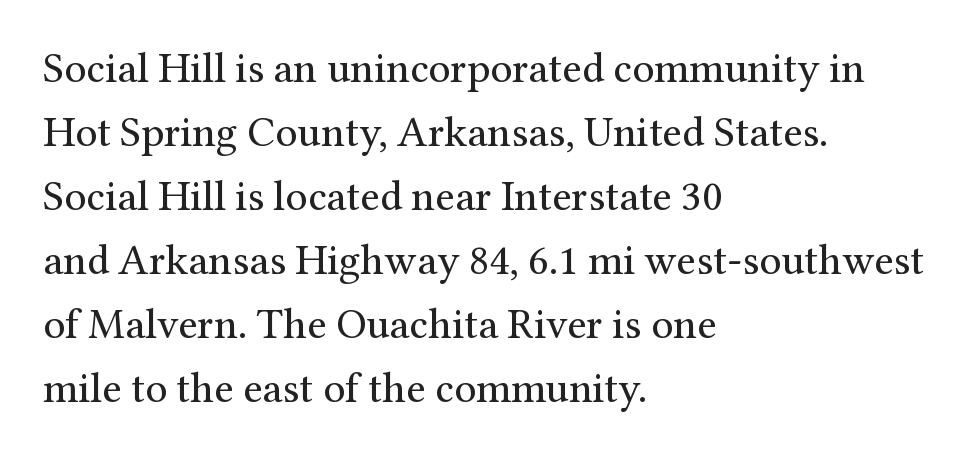
Q: Is the text bold? A: No.
Q: Is the text italic (slanted)? A: No, it is upright.
Q: Is the typeface a serif or a sans-serif typeface? A: Serif.
Q: Is the text underlined? A: No.
Q: How is the paragraph aligned? A: Left-aligned.
Q: Is the spacing between letters normal or unusually wide? A: Normal.
Q: Is the spacing between lines tight, normal or loose? A: Normal.
Q: Width (condensed, normal, or wide)? A: Normal.
Q: Stroke contrast? A: Medium.
Q: x-height? A: Medium.
Q: Monospaced? A: No.
